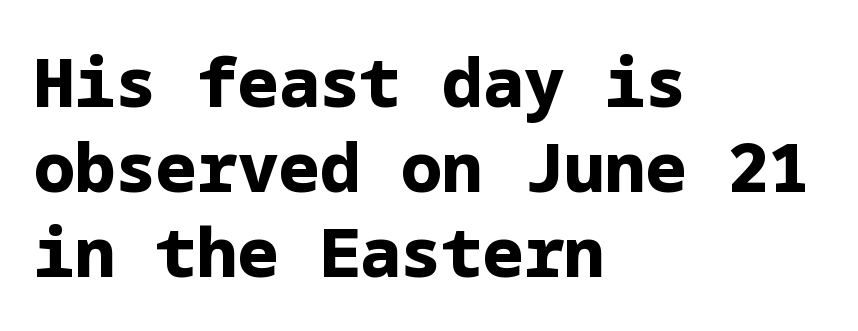
{"serif": "no", "italic": "no", "bold": "yes", "weight": "bold", "width": "normal", "stroke_contrast": "low", "x_height": "medium", "underline": "no", "align": "left", "line_spacing": "normal", "line_spacing_ratio": 1.25, "letter_spacing": "normal", "letter_spacing_em": 0.0, "glyph_px": 68}
